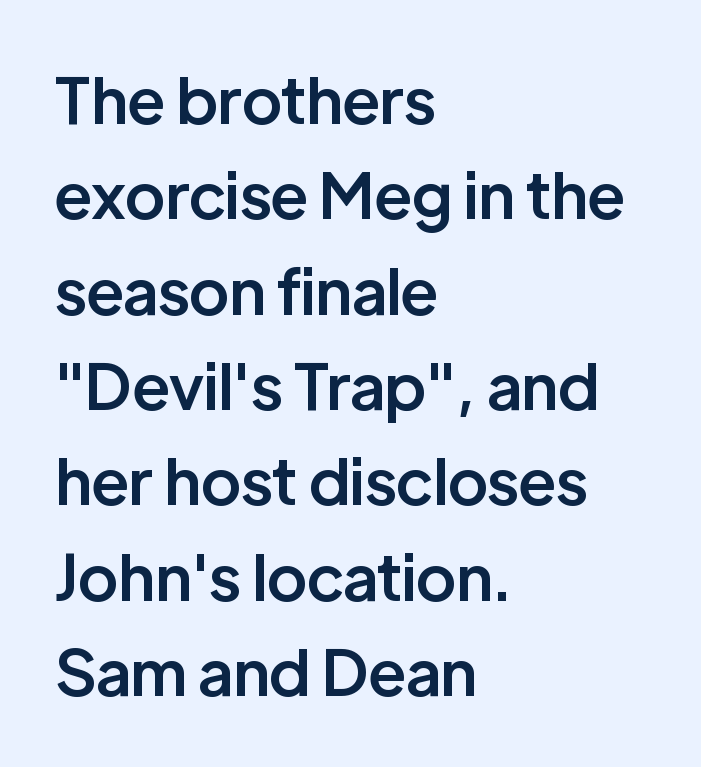
The letters stand upright; this is a roman face. The characters display no serif detailing; their extremities are plain. The rendering uses natural spacing where letterforms have individual widths. The strip under each line holds only bare page. How would I describe the line gaps? Plain and ordinary.
